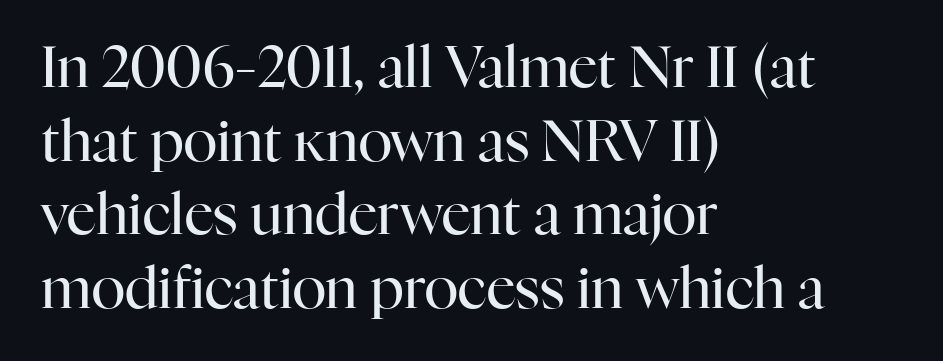
{"serif": "yes", "italic": "no", "bold": "no", "weight": "regular", "width": "normal", "stroke_contrast": "high", "x_height": "medium", "monospaced": "no", "underline": "no", "align": "left", "line_spacing": "normal", "line_spacing_ratio": 1.29, "letter_spacing": "normal", "letter_spacing_em": 0.0, "glyph_px": 57}
